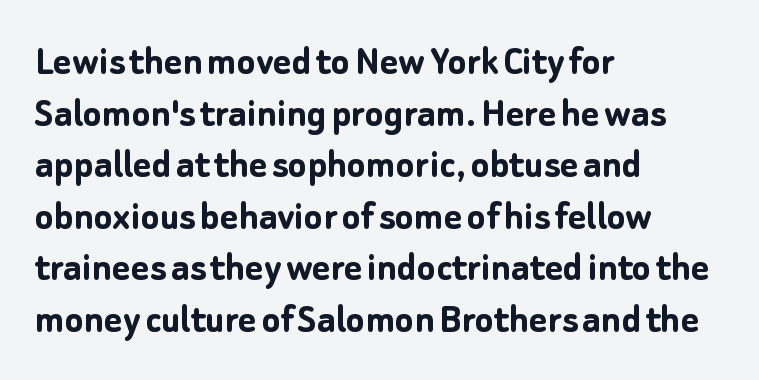
Q: Is the text bold? A: Yes.
Q: Is the text italic (slanted)? A: No, it is upright.
Q: Is the typeface a serif or a sans-serif typeface? A: Sans-serif.
Q: Is the text underlined? A: No.
Q: How is the paragraph aligned? A: Left-aligned.
Q: Is the spacing between letters normal or unusually wide? A: Normal.
Q: Width (condensed, normal, or wide)? A: Normal.
Q: Stroke contrast? A: Low.
Q: x-height? A: Medium.
Q: Monospaced? A: No.
